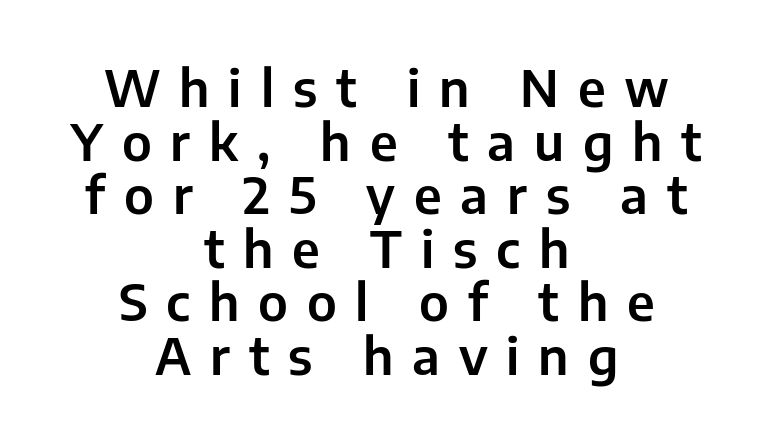
{"serif": "no", "italic": "no", "width": "normal", "stroke_contrast": "low", "x_height": "medium", "monospaced": "no", "underline": "no", "align": "center", "line_spacing": "tight", "line_spacing_ratio": 1.05, "letter_spacing": "wide", "letter_spacing_em": 0.37, "glyph_px": 51}
